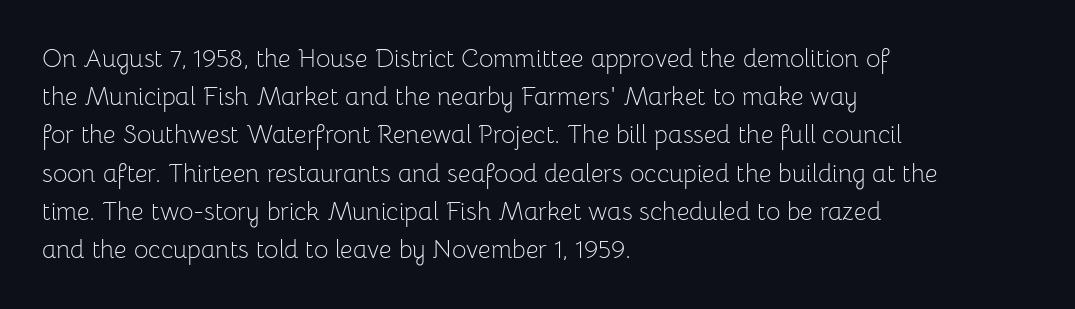
The image shows 25 px text type, upright; set left-aligned, normal line spacing (1.53x), normal letter spacing, not underlined.
